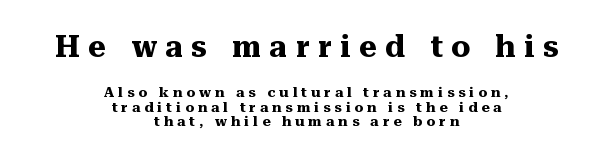
The compositor balanced each line on the midline. The initial chunk of copy outweighs the following chunk in type size. The letters are spread apart with noticeably loose tracking. Looks like regular typesetting: each glyph gets only the width it needs. Tightly led — the rows are bunched.
